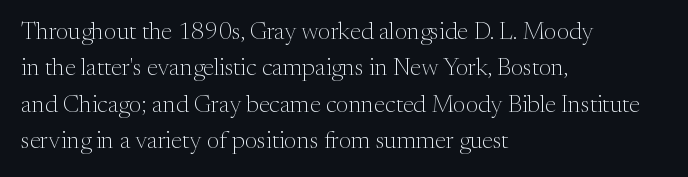
Q: Is the text bold? A: No.
Q: Is the text italic (slanted)? A: No, it is upright.
Q: Is the text underlined? A: No.
Q: How is the paragraph aligned? A: Left-aligned.
Q: Is the spacing between letters normal or unusually wide? A: Normal.
Q: Is the spacing between lines tight, normal or loose? A: Normal.
